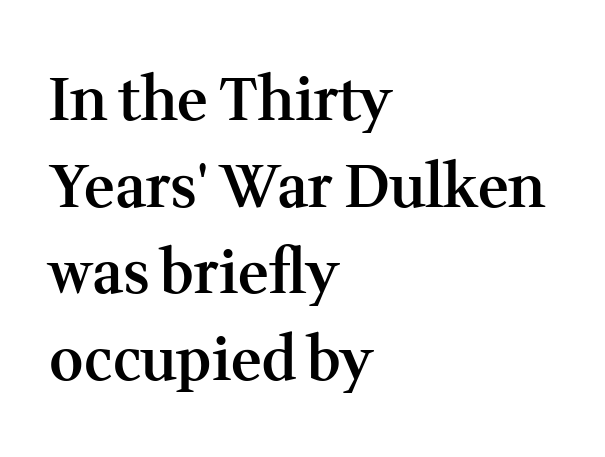
The image shows 59 px semibold serif type, upright; set left-aligned, normal line spacing (1.47x), normal letter spacing, not underlined; medium stroke contrast and a medium x-height.
